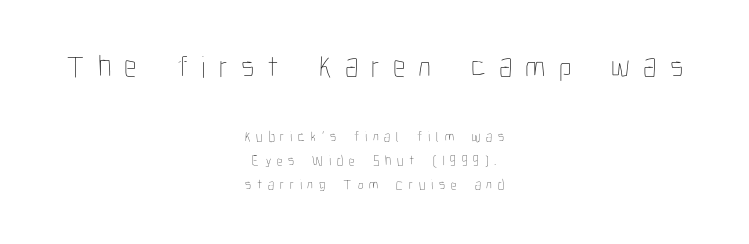
{"italic": "no", "bold": "no", "weight": "thin", "width": "condensed", "stroke_contrast": "low", "x_height": "medium", "monospaced": "no", "underline": "no", "align": "center", "line_spacing_ratio": 1.72, "letter_spacing": "wide", "letter_spacing_em": 0.42, "larger_block": "first", "size_ratio": 2.21, "glyph_px": 31}
